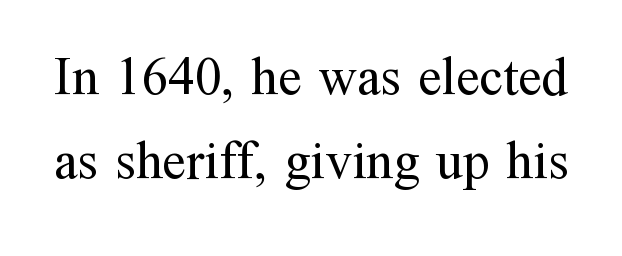
{"serif": "yes", "italic": "no", "bold": "no", "weight": "regular", "width": "normal", "stroke_contrast": "medium", "x_height": "medium", "monospaced": "no", "underline": "no", "line_spacing": "normal", "line_spacing_ratio": 1.59, "letter_spacing": "normal", "letter_spacing_em": 0.0, "glyph_px": 53}
